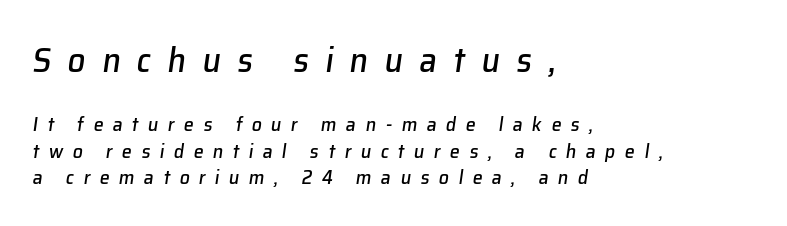
{"italic": "yes", "lean": "right", "slant_degrees": 8, "width": "normal", "stroke_contrast": "low", "x_height": "medium", "monospaced": "no", "underline": "no", "align": "left", "line_spacing": "normal", "line_spacing_ratio": 1.34, "letter_spacing": "wide", "letter_spacing_em": 0.47, "larger_block": "first", "size_ratio": 1.75, "glyph_px": 35}
